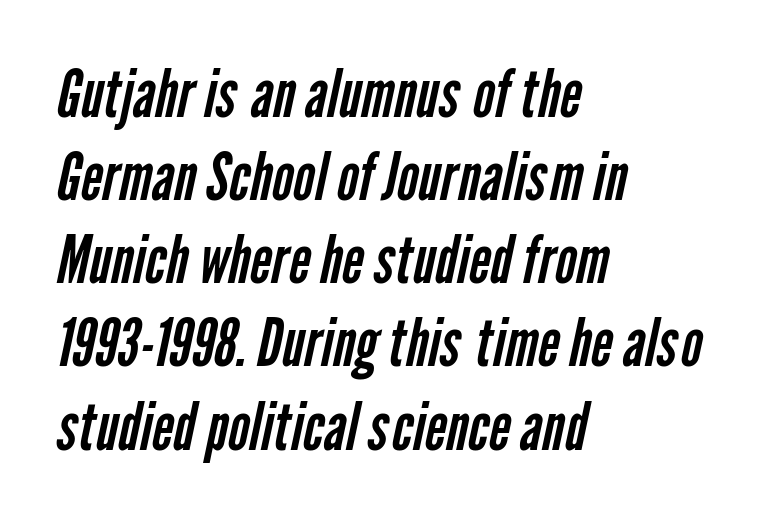
Q: Is the text bold? A: No.
Q: Is the typeface a serif or a sans-serif typeface? A: Sans-serif.
Q: Is the text underlined? A: No.
Q: How is the paragraph aligned? A: Left-aligned.
Q: Is the spacing between letters normal or unusually wide? A: Normal.
Q: Is the spacing between lines tight, normal or loose? A: Normal.
Q: Width (condensed, normal, or wide)? A: Condensed.
Q: Stroke contrast? A: Low.
Q: x-height? A: Medium.
Q: Monospaced? A: No.
